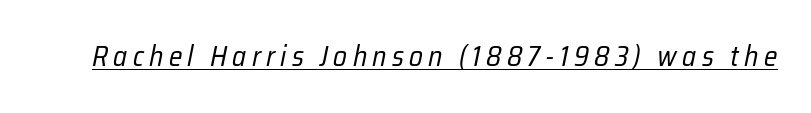
The image shows 28 px regular-weight, condensed type, italic (leaning right); set underlined; low stroke contrast and a medium x-height.
